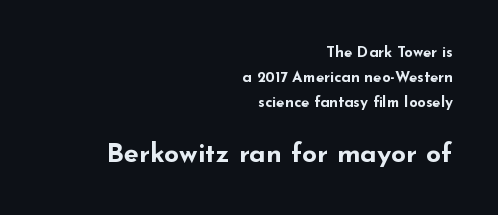
Q: Is the text bold? A: Yes.
Q: Is the text italic (slanted)? A: No, it is upright.
Q: Is the text underlined? A: No.
Q: How is the paragraph aligned? A: Right-aligned.
Q: Is the spacing between letters normal or unusually wide? A: Normal.
Q: Is the spacing between lines tight, normal or loose? A: Normal.
Q: Which block of text is set in a larger size, the first (top) or the second (bottom)? A: The second (bottom) one.
